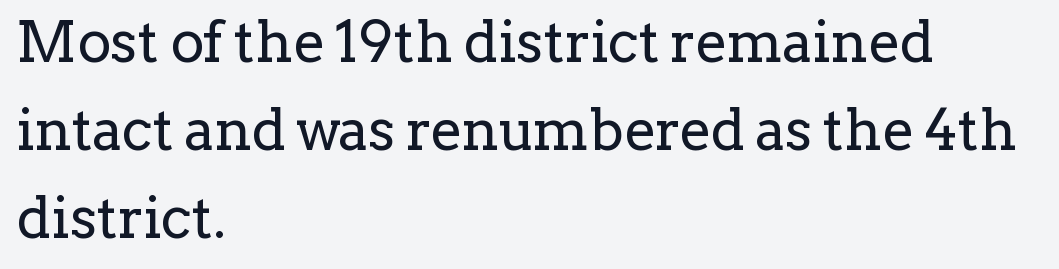
Q: Is the text bold? A: No.
Q: Is the text italic (slanted)? A: No, it is upright.
Q: Is the typeface a serif or a sans-serif typeface? A: Serif.
Q: Is the text underlined? A: No.
Q: How is the paragraph aligned? A: Left-aligned.
Q: Is the spacing between letters normal or unusually wide? A: Normal.
Q: Is the spacing between lines tight, normal or loose? A: Normal.
Q: Width (condensed, normal, or wide)? A: Normal.
Q: Stroke contrast? A: Low.
Q: x-height? A: Medium.
Q: Monospaced? A: No.
